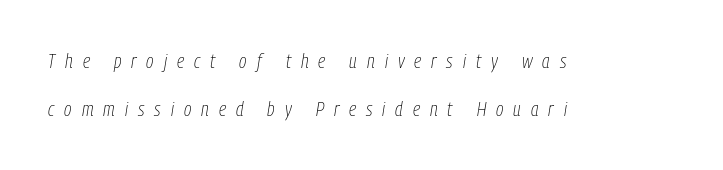
The image shows 20 px text type, italic (leaning right); set left-aligned, loose line spacing (2.41x), unusually wide letter spacing (+0.5 em), not underlined.
